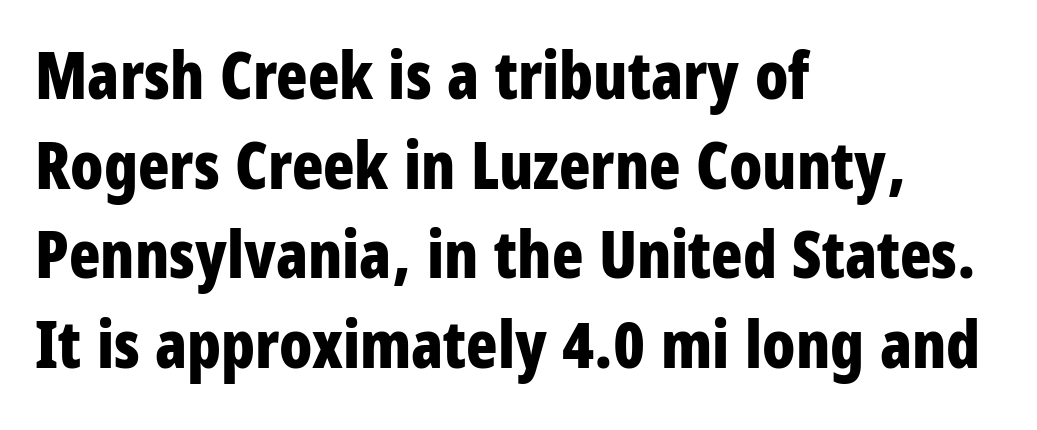
Unlike italic type, these characters show no tilt at all. Spacing verdict: proportional, widths tailored to each character. Regular leading. Caption: bold face, heavy strokes.
